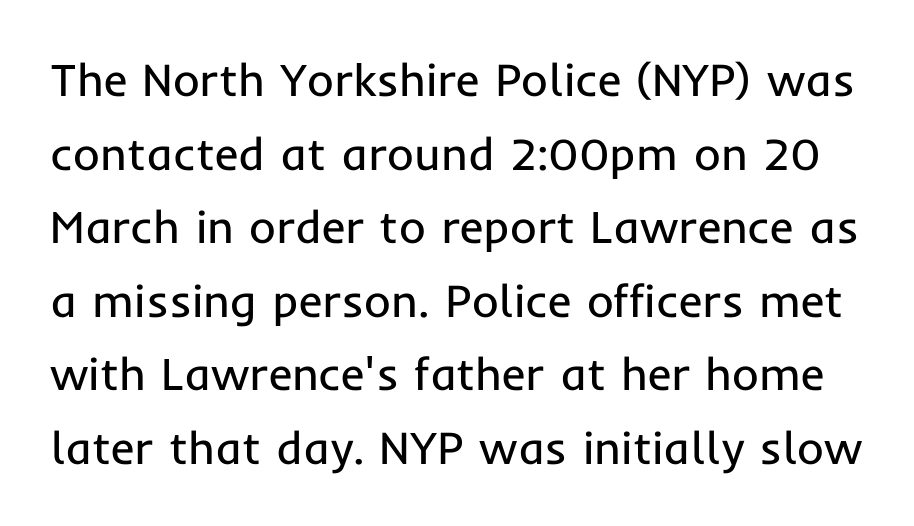
Q: Is the text bold? A: No.
Q: Is the text italic (slanted)? A: No, it is upright.
Q: Is the typeface a serif or a sans-serif typeface? A: Sans-serif.
Q: Is the text underlined? A: No.
Q: Is the spacing between letters normal or unusually wide? A: Normal.
Q: Is the spacing between lines tight, normal or loose? A: Normal.
Q: Width (condensed, normal, or wide)? A: Normal.
Q: Stroke contrast? A: Low.
Q: x-height? A: Medium.
Q: Monospaced? A: No.
